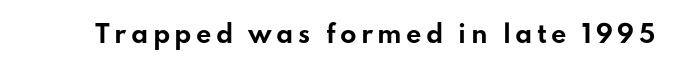
I'd describe the lettering as bold — thick and assertive. Quick note: underline off. It's the straight-up-and-down kind of type.
